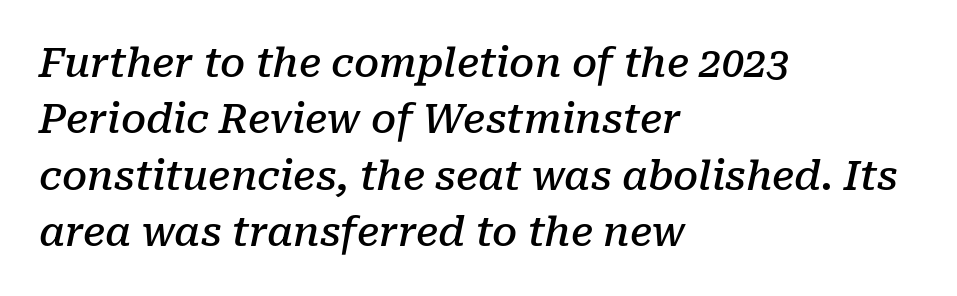
The image shows 40 px semibold serif type, italic (leaning right); set left-aligned, normal line spacing (1.41x), normal letter spacing, not underlined; low stroke contrast and a medium x-height.
